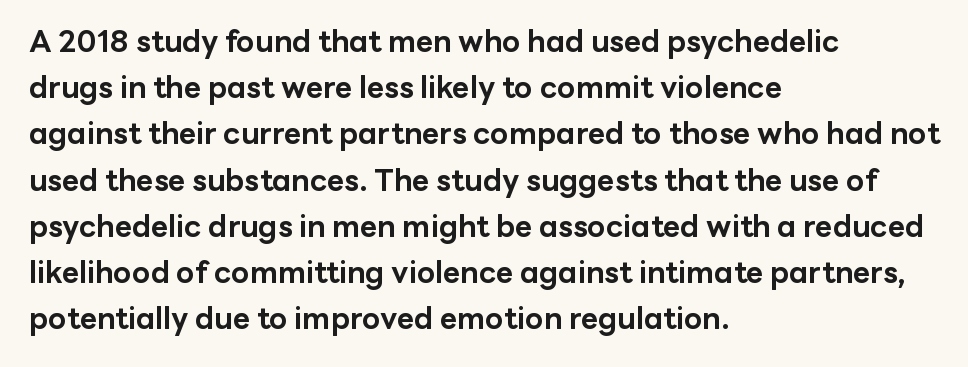
The image shows 30 px bold sans-serif type, upright; set left-aligned, normal line spacing (1.54x), normal letter spacing, not underlined; low stroke contrast and a medium x-height.
